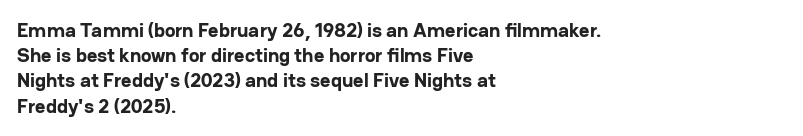
The image shows 20 px bold type, upright; set left-aligned, normal line spacing (1.26x), normal letter spacing, not underlined.
